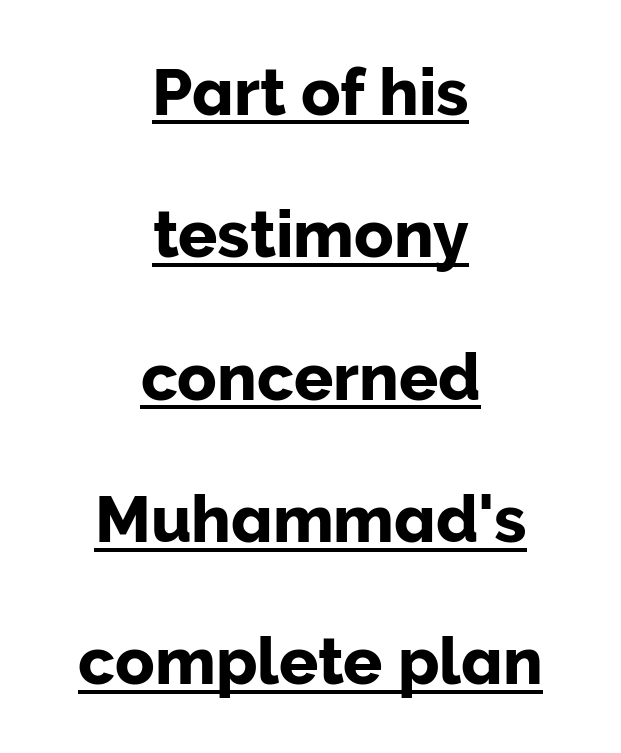
Q: Is the text italic (slanted)? A: No, it is upright.
Q: Is the typeface a serif or a sans-serif typeface? A: Sans-serif.
Q: Is the text underlined? A: Yes.
Q: How is the paragraph aligned? A: Centered.
Q: Is the spacing between letters normal or unusually wide? A: Normal.
Q: Is the spacing between lines tight, normal or loose? A: Loose.
Q: Width (condensed, normal, or wide)? A: Normal.
Q: Stroke contrast? A: Low.
Q: x-height? A: Medium.
Q: Monospaced? A: No.
